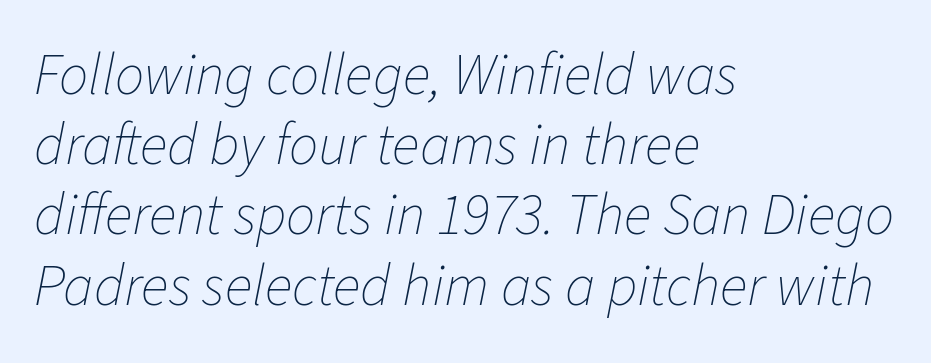
Q: Is the text bold? A: No.
Q: Is the text italic (slanted)? A: Yes, it leans right by about 11 degrees.
Q: Is the text underlined? A: No.
Q: How is the paragraph aligned? A: Left-aligned.
Q: Is the spacing between letters normal or unusually wide? A: Normal.
Q: Width (condensed, normal, or wide)? A: Normal.
Q: Stroke contrast? A: Low.
Q: x-height? A: Medium.
Q: Monospaced? A: No.
